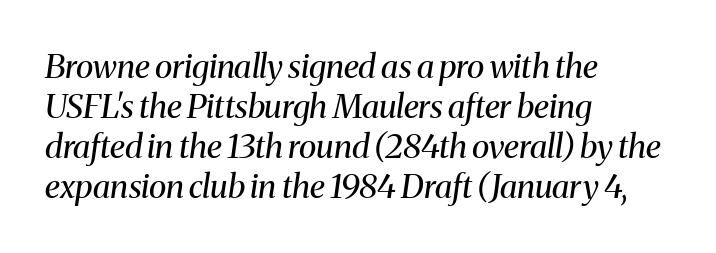
The rendering keeps characters at their native spacing. Stroke terminals: seriffed. Lines of text with bare space underneath. Does the lettering tilt? It does — this is italic. No heavy texture on the line: the type isn't bold.
